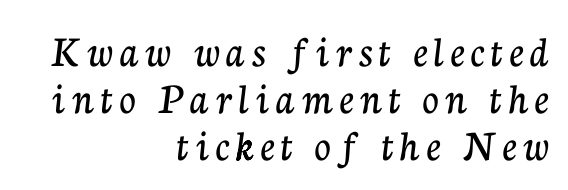
{"serif": "yes", "width": "normal", "stroke_contrast": "low", "x_height": "medium", "monospaced": "no", "underline": "no", "align": "right", "line_spacing": "tight", "line_spacing_ratio": 1.04, "glyph_px": 45}
